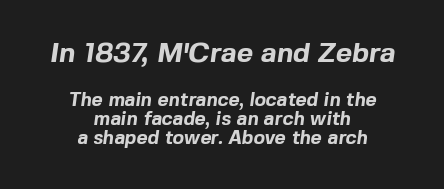
You could not count columns in this text — the font is proportionally spaced. Is the block centered? Yes — each line is placed symmetrically about the middle. Whoever set this chose condensed vertical rhythm over breathing room. Short note: letters normally spaced. This layout puts the oversized block above and the modest block below.
